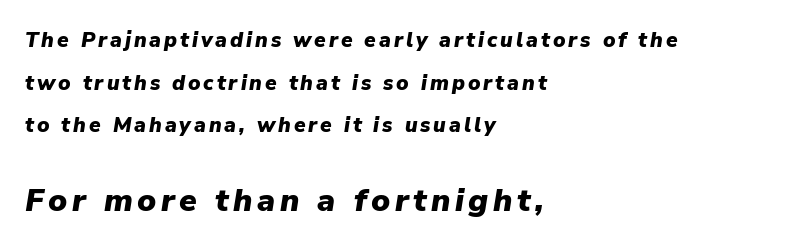
Q: Is the text bold? A: Yes.
Q: Is the text italic (slanted)? A: Yes, it leans right by about 9 degrees.
Q: Is the text underlined? A: No.
Q: How is the paragraph aligned? A: Left-aligned.
Q: Is the spacing between lines tight, normal or loose? A: Loose.
Q: Which block of text is set in a larger size, the first (top) or the second (bottom)? A: The second (bottom) one.
Q: Width (condensed, normal, or wide)? A: Normal.
Q: Stroke contrast? A: Low.
Q: x-height? A: Medium.
Q: Monospaced? A: No.
